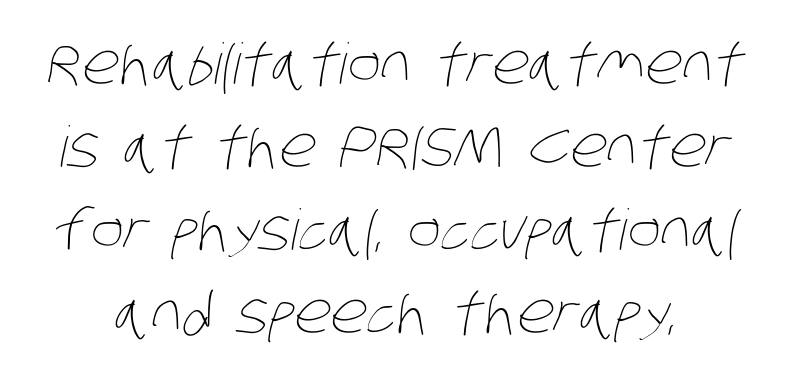
{"bold": "no", "weight": "thin", "width": "condensed", "stroke_contrast": "low", "x_height": "large", "monospaced": "no", "underline": "no", "line_spacing": "normal", "line_spacing_ratio": 1.48, "letter_spacing": "normal", "letter_spacing_em": 0.0, "glyph_px": 56}
